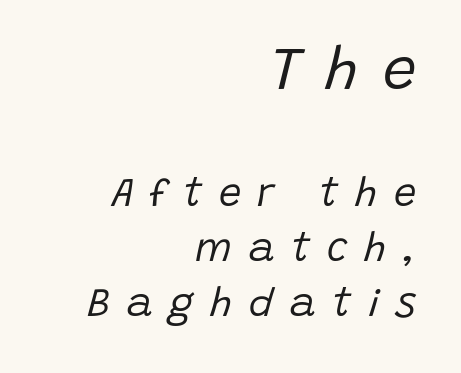
The image shows 60 px regular-weight type, italic (leaning right); set right-aligned, normal line spacing (1.38x), unusually wide letter spacing (+0.41 em), not underlined; the first (top) block is 1.5x larger; low stroke contrast and a large x-height.
